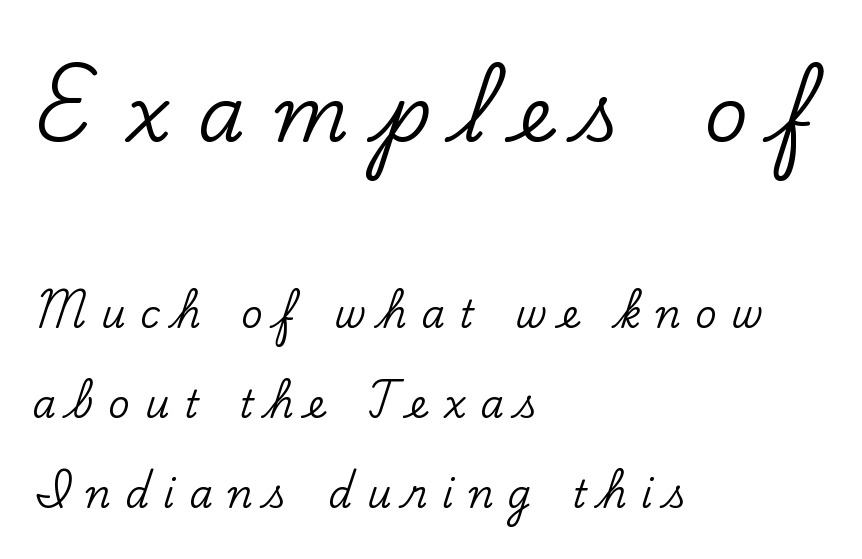
The image shows 76 px serif type; set left-aligned, loose line spacing (2.36x), unusually wide letter spacing (+0.38 em), not underlined; the first (top) block is 2.0x larger; low stroke contrast and a small x-height.
